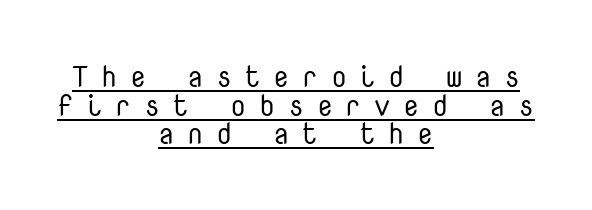
Q: Is the text bold? A: No.
Q: Is the text italic (slanted)? A: No, it is upright.
Q: Is the typeface a serif or a sans-serif typeface? A: Sans-serif.
Q: Is the text underlined? A: Yes.
Q: How is the paragraph aligned? A: Centered.
Q: Is the spacing between letters normal or unusually wide? A: Unusually wide.
Q: Is the spacing between lines tight, normal or loose? A: Tight.
Q: Width (condensed, normal, or wide)? A: Normal.
Q: Stroke contrast? A: Low.
Q: x-height? A: Medium.
Q: Monospaced? A: Yes.
